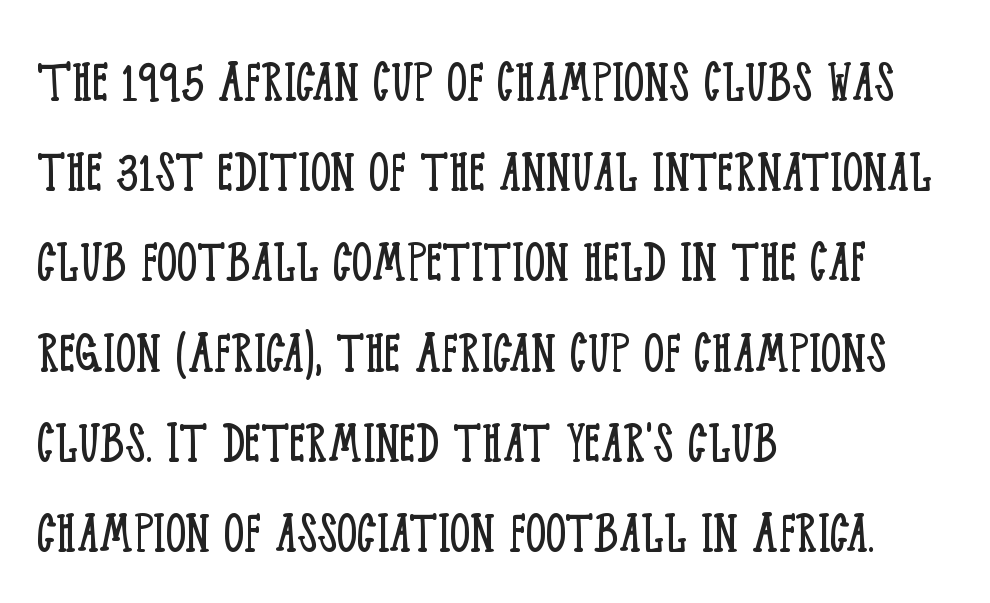
The image shows 64 px light, condensed serif type, upright; set left-aligned, normal line spacing (1.41x), normal letter spacing, not underlined; low stroke contrast and a large x-height.
